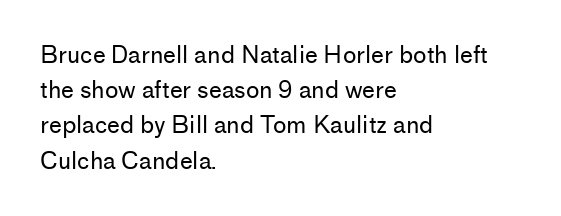
The image shows 23 px text type, upright; set left-aligned, normal line spacing (1.53x), normal letter spacing, not underlined.
